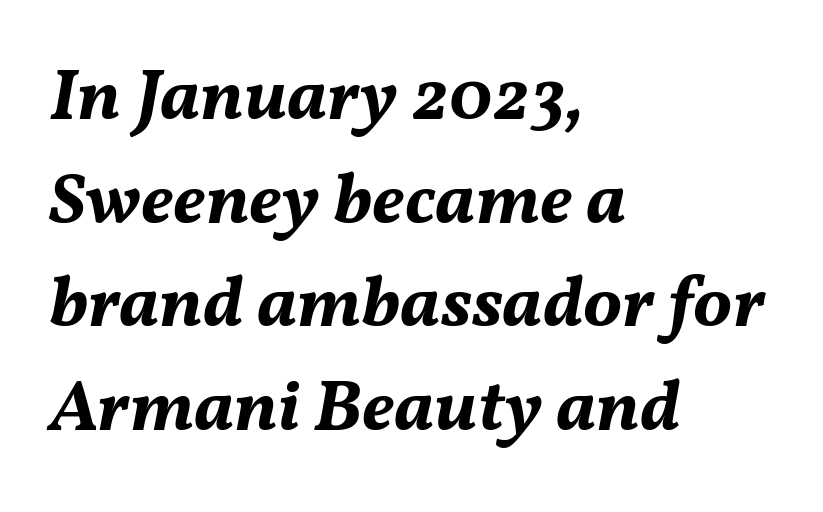
{"italic": "yes", "lean": "right", "slant_degrees": 11, "bold": "yes", "weight": "bold", "width": "normal", "stroke_contrast": "medium", "x_height": "medium", "monospaced": "no", "underline": "no", "align": "left", "line_spacing": "normal", "line_spacing_ratio": 1.42, "letter_spacing": "normal", "letter_spacing_em": 0.0, "glyph_px": 73}
